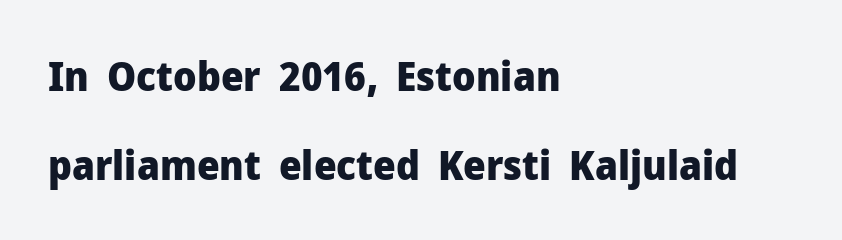
The image shows 40 px heavy sans-serif type, upright; set left-aligned, loose line spacing (2.22x), normal letter spacing, not underlined; low stroke contrast and a medium x-height.
